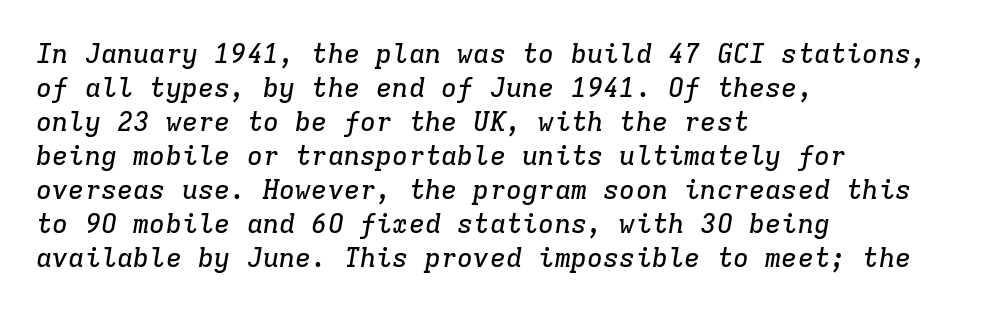
The lettering tilts uniformly, giving the passage an italic look. Does the copy run flush right? No — it runs flush left. The passage shown has conventional tracking throughout. Normally led — the rows are evenly, conventionally spaced. Nobody drew a line under any word here.
